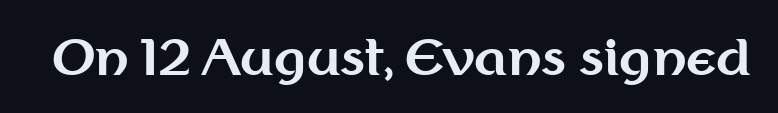
Descenders hang freely into open space. Do the letters lean? They stand straight. What weight is shown? A full bold with thick strokes. Font category for this specimen: sans-serif. Looks like regular typesetting: each glyph gets only the width it needs.
